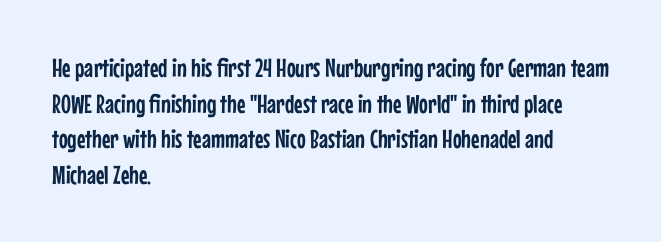
Q: Is the text italic (slanted)? A: No, it is upright.
Q: Is the text underlined? A: No.
Q: How is the paragraph aligned? A: Left-aligned.
Q: Is the spacing between letters normal or unusually wide? A: Normal.
Q: Is the spacing between lines tight, normal or loose? A: Normal.
